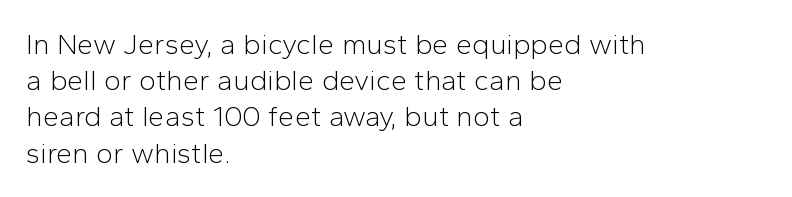
Q: Is the text bold? A: No.
Q: Is the text italic (slanted)? A: No, it is upright.
Q: Is the typeface a serif or a sans-serif typeface? A: Sans-serif.
Q: Is the text underlined? A: No.
Q: How is the paragraph aligned? A: Left-aligned.
Q: Is the spacing between letters normal or unusually wide? A: Normal.
Q: Is the spacing between lines tight, normal or loose? A: Normal.
Q: Width (condensed, normal, or wide)? A: Normal.
Q: Stroke contrast? A: Low.
Q: x-height? A: Medium.
Q: Monospaced? A: No.
